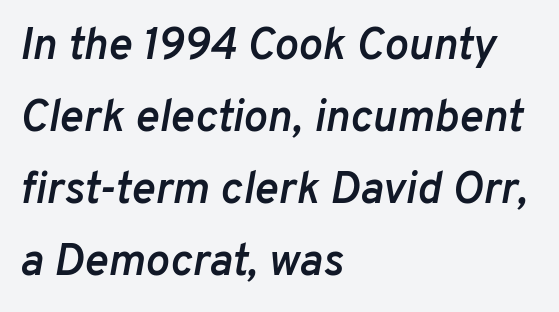
{"italic": "yes", "lean": "right", "slant_degrees": 10, "bold": "semi", "weight": "semibold", "width": "normal", "stroke_contrast": "low", "x_height": "medium", "monospaced": "no", "underline": "no", "align": "left", "line_spacing": "normal", "line_spacing_ratio": 1.6, "letter_spacing": "normal", "letter_spacing_em": 0.0, "glyph_px": 45}
